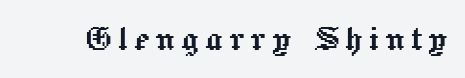
Q: Is the text italic (slanted)? A: No, it is upright.
Q: Is the text underlined? A: No.
Q: Width (condensed, normal, or wide)? A: Normal.
Q: x-height? A: Medium.
Q: Monospaced? A: No.
